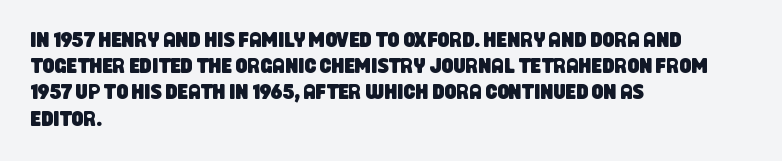
{"underline": "no", "align": "left", "line_spacing": "normal", "line_spacing_ratio": 1.25, "letter_spacing": "normal", "letter_spacing_em": 0.0, "glyph_px": 21}
